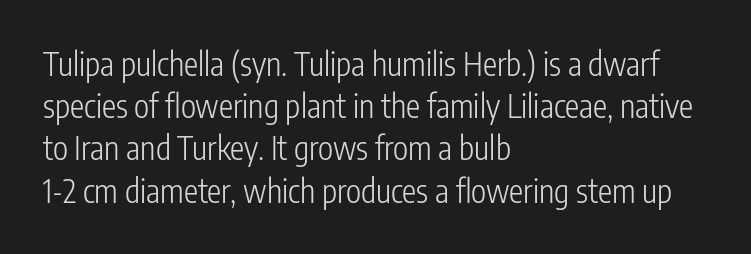
The image shows 32 px light, condensed sans-serif type, upright; set left-aligned, normal line spacing (1.32x), normal letter spacing, not underlined; low stroke contrast and a medium x-height.
